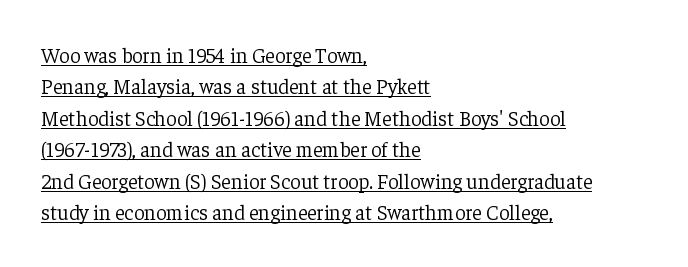
Posture: straight, roman, zero tilt. The specimen includes a rule beneath the text block's lines. A typesetter would call this leading conventional body-copy spacing. The letters sit at their default tracking, neither squeezed nor spread.
